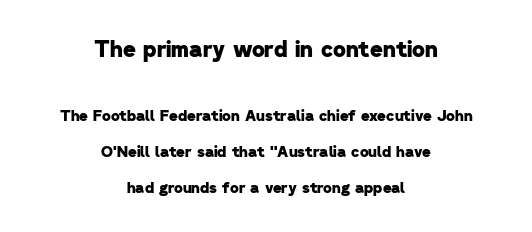
How heavy is the stroke? Heavy — this is a bold. Here the first block reads like a headline and the second like body copy. Honestly, the letter spacing is just normal — you wouldn't notice it. The string is rendered with underlining switched off. This sample trades compactness for vertical openness between lines.
